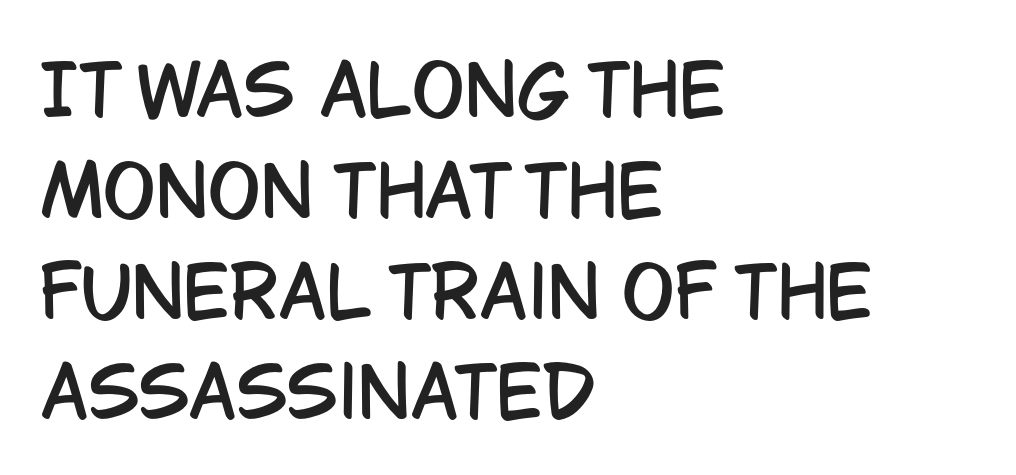
Q: Is the text italic (slanted)? A: No, it is upright.
Q: Is the typeface a serif or a sans-serif typeface? A: Sans-serif.
Q: Is the text underlined? A: No.
Q: How is the paragraph aligned? A: Left-aligned.
Q: Is the spacing between letters normal or unusually wide? A: Normal.
Q: Is the spacing between lines tight, normal or loose? A: Normal.
Q: Width (condensed, normal, or wide)? A: Condensed.
Q: Stroke contrast? A: Low.
Q: x-height? A: Large.
Q: Monospaced? A: No.
